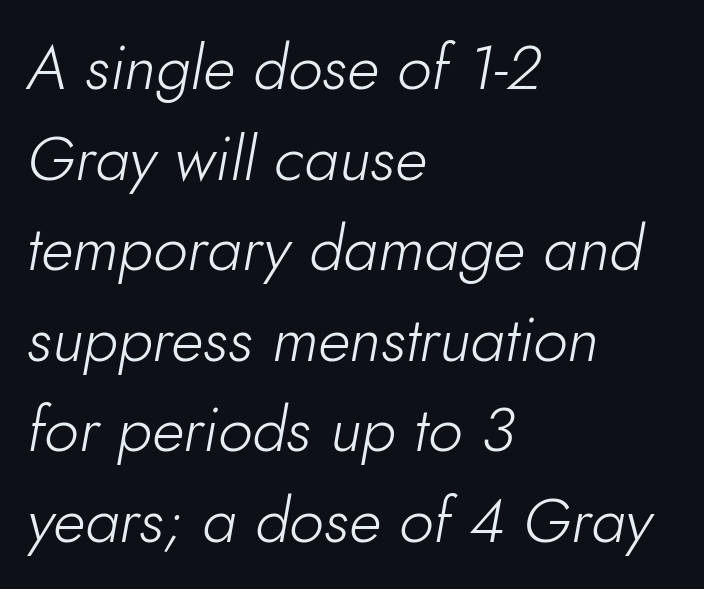
{"italic": "yes", "lean": "right", "slant_degrees": 10, "bold": "no", "weight": "light", "width": "normal", "stroke_contrast": "low", "x_height": "small", "monospaced": "no", "underline": "no", "align": "left", "line_spacing": "normal", "line_spacing_ratio": 1.46, "letter_spacing": "normal", "letter_spacing_em": 0.0, "glyph_px": 62}
